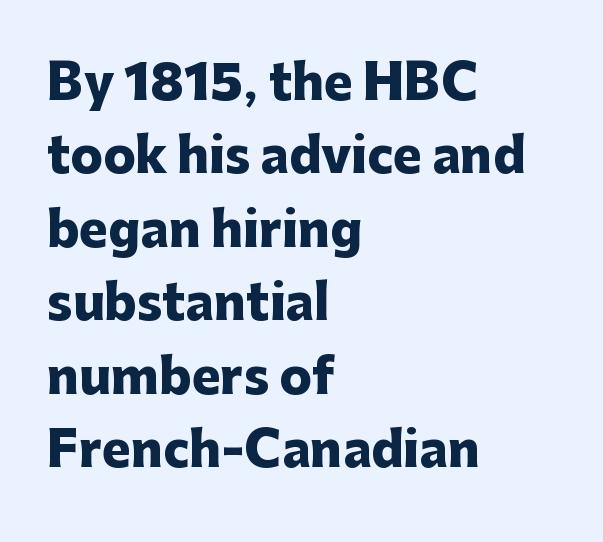
{"serif": "no", "italic": "no", "bold": "yes", "weight": "heavy", "width": "normal", "stroke_contrast": "low", "x_height": "medium", "monospaced": "no", "underline": "no", "align": "left", "line_spacing": "normal", "line_spacing_ratio": 1.53, "letter_spacing": "normal", "letter_spacing_em": 0.0, "glyph_px": 48}
